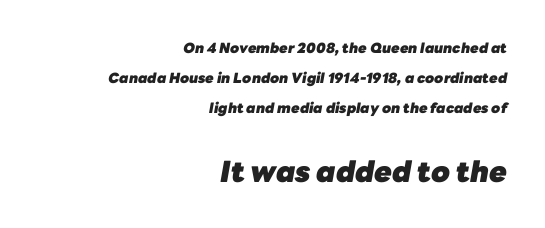
Spacing verdict: proportional, widths tailored to each character. These lines carry a lot of weight — the face is fully bold. Each line ends at the same right margin while the left side varies. The glyphs are unaccompanied by any horizontal stroke below them.
